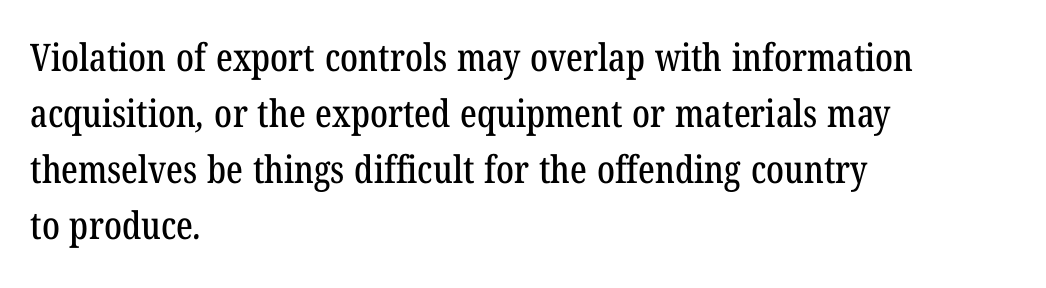
Q: Is the typeface a serif or a sans-serif typeface? A: Serif.
Q: Is the text underlined? A: No.
Q: How is the paragraph aligned? A: Left-aligned.
Q: Is the spacing between letters normal or unusually wide? A: Normal.
Q: Is the spacing between lines tight, normal or loose? A: Normal.
Q: Width (condensed, normal, or wide)? A: Condensed.
Q: Stroke contrast? A: Low.
Q: x-height? A: Medium.
Q: Monospaced? A: No.
